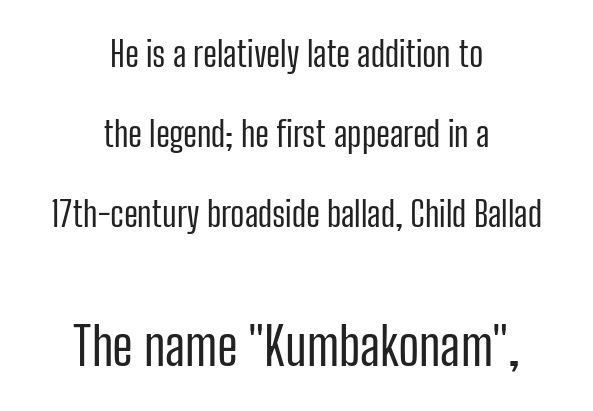
Spacing verdict: proportional, widths tailored to each character. Check where the strokes stop: nothing finishes them off — pure sans. The rendering positions every line midway between the sides. The designer gave the closing block more size than the opening block.
